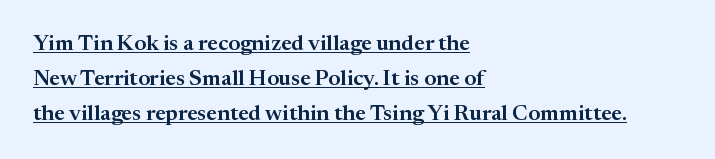
Q: Is the text italic (slanted)? A: No, it is upright.
Q: Is the text underlined? A: Yes.
Q: How is the paragraph aligned? A: Left-aligned.
Q: Is the spacing between letters normal or unusually wide? A: Normal.
Q: Is the spacing between lines tight, normal or loose? A: Normal.
